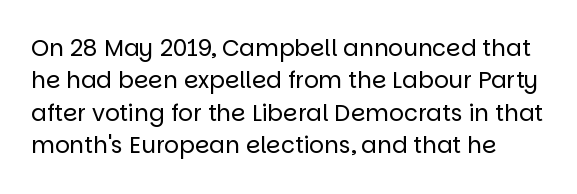
Students, observe: this is what conventionally led text looks like. The face used here is rendered with its standard letterfit. The font's upright variant was chosen for this text. Clear beneath every line of the passage. The letters look calm and open, with moderate or lighter stems.
